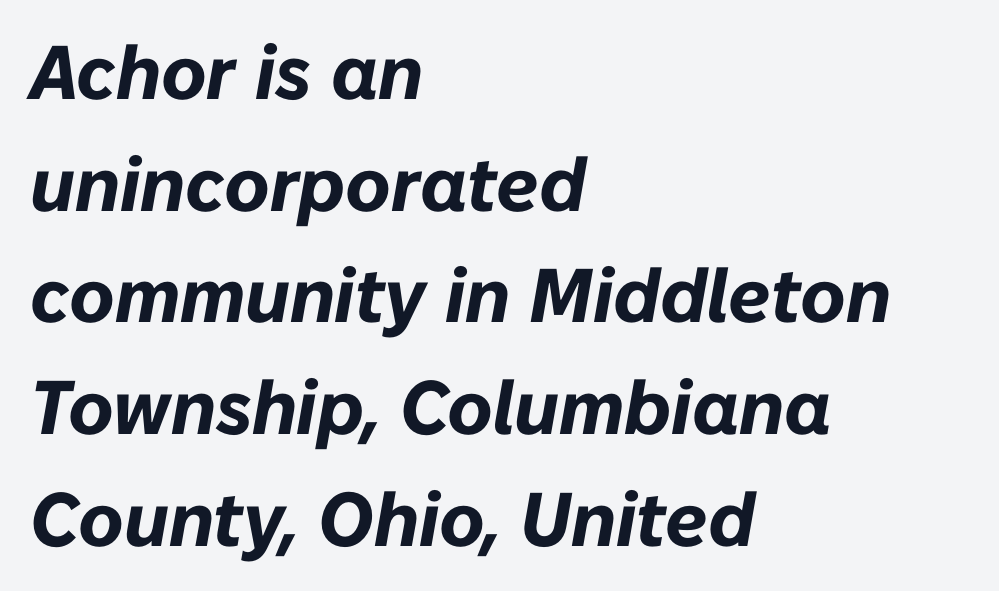
{"italic": "yes", "lean": "right", "slant_degrees": 10, "bold": "yes", "weight": "bold", "width": "normal", "stroke_contrast": "low", "x_height": "medium", "monospaced": "no", "underline": "no", "align": "left", "line_spacing": "normal", "line_spacing_ratio": 1.47, "letter_spacing": "normal", "letter_spacing_em": 0.0, "glyph_px": 76}
